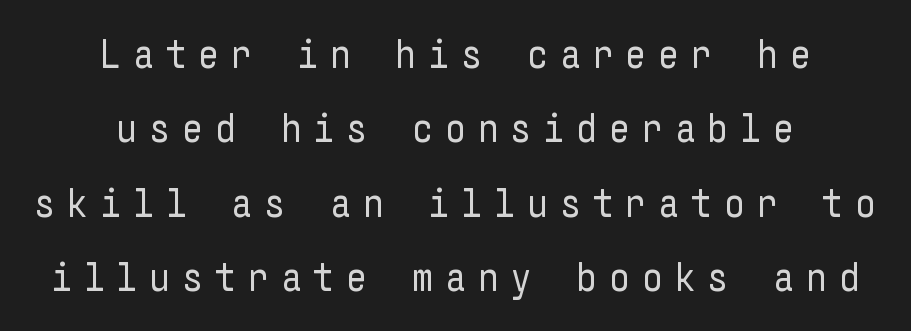
{"serif": "no", "italic": "no", "bold": "no", "weight": "regular", "width": "condensed", "stroke_contrast": "low", "x_height": "medium", "underline": "no", "align": "center", "line_spacing_ratio": 1.77, "letter_spacing": "wide", "letter_spacing_em": 0.27, "glyph_px": 42}
